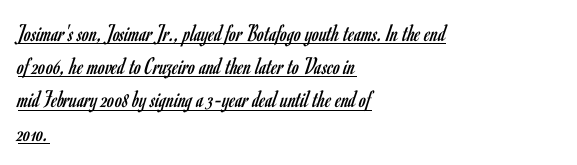
Between one letter and the next there's only the usual sliver of space. Notice how a bar underscores the lettering throughout. The passage shown stacks its lines at a standard gap. If you drew a ruler down the left edge, every line would touch it.
